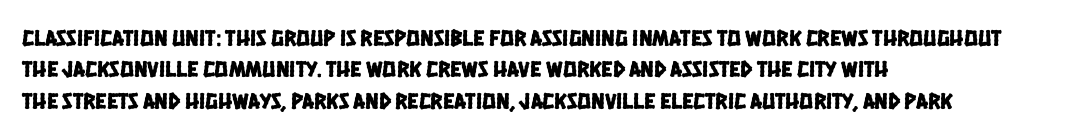
The image shows 23 px text type; set left-aligned, normal line spacing (1.36x), normal letter spacing, not underlined.
